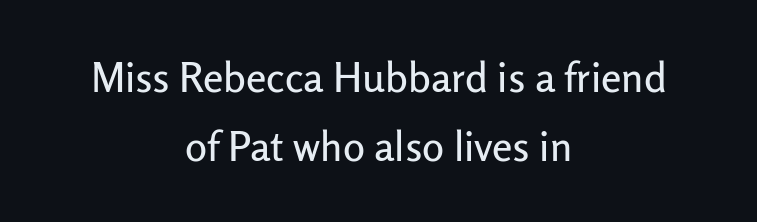
Q: Is the text italic (slanted)? A: No, it is upright.
Q: Is the typeface a serif or a sans-serif typeface? A: Sans-serif.
Q: Is the text underlined? A: No.
Q: How is the paragraph aligned? A: Centered.
Q: Is the spacing between letters normal or unusually wide? A: Normal.
Q: Is the spacing between lines tight, normal or loose? A: Normal.
Q: Width (condensed, normal, or wide)? A: Normal.
Q: Stroke contrast? A: Low.
Q: x-height? A: Medium.
Q: Monospaced? A: No.
